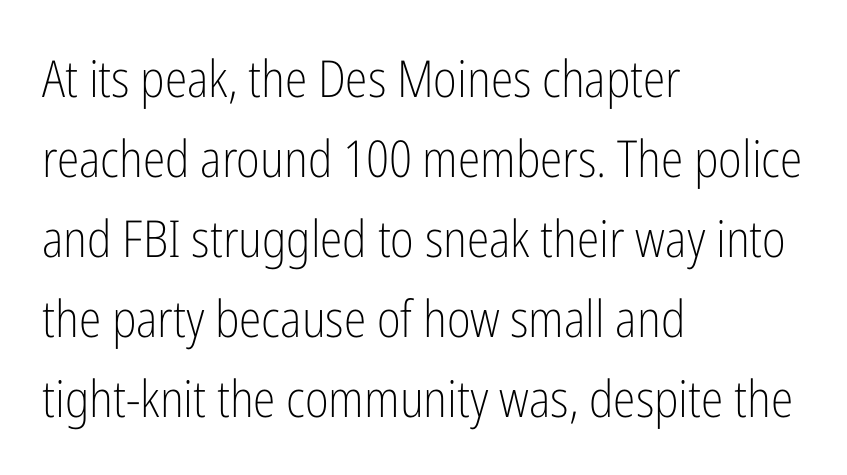
Q: Is the text bold? A: No.
Q: Is the text italic (slanted)? A: No, it is upright.
Q: Is the typeface a serif or a sans-serif typeface? A: Sans-serif.
Q: Is the text underlined? A: No.
Q: How is the paragraph aligned? A: Left-aligned.
Q: Is the spacing between letters normal or unusually wide? A: Normal.
Q: Is the spacing between lines tight, normal or loose? A: Normal.
Q: Width (condensed, normal, or wide)? A: Condensed.
Q: Stroke contrast? A: Low.
Q: x-height? A: Medium.
Q: Monospaced? A: No.
